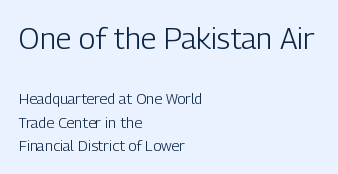
Notice how the passage keeps a crisp vertical edge on the left only. Words float on clear page, feet unadorned. The line-height multiplier appears to be the usual default. Whoever set this made the first block the dominant, larger element.
